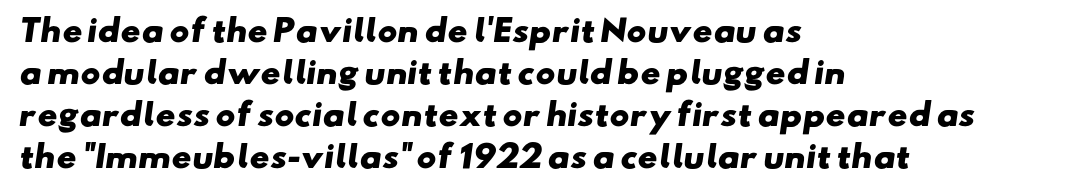
Caption: multi-line text, flush left, ragged right. There is no visible air inserted between adjacent glyphs. Typographic density is high because the face is bold. Grotesque or geometric, the face here clearly has no serifs. Leading: standard. Descender tails drop into unmarked territory.
